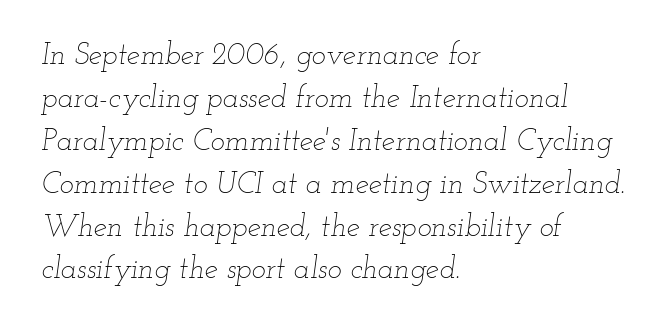
{"italic": "yes", "lean": "right", "slant_degrees": 12, "bold": "no", "weight": "thin", "width": "wide", "stroke_contrast": "low", "x_height": "small", "monospaced": "no", "underline": "no", "align": "left", "line_spacing": "normal", "line_spacing_ratio": 1.43, "letter_spacing": "normal", "letter_spacing_em": 0.0, "glyph_px": 30}
